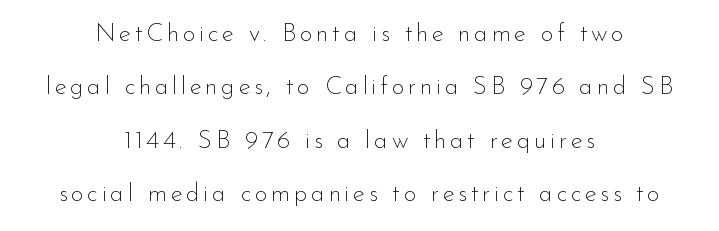
{"italic": "no", "bold": "no", "underline": "no", "align": "center", "line_spacing": "loose", "line_spacing_ratio": 2.14, "glyph_px": 25}
